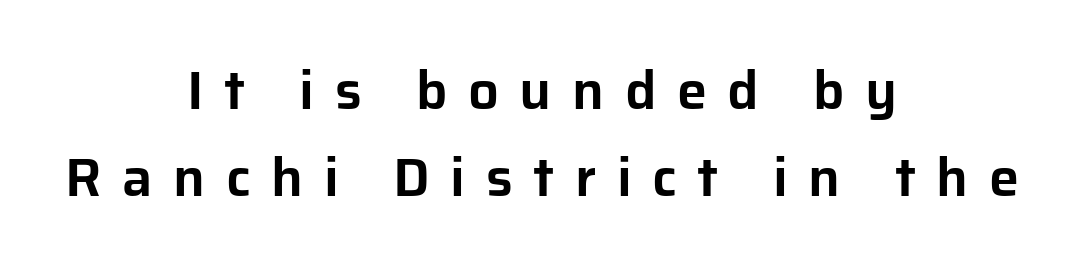
Regarding leading, the lines here are spaced in the standard way. Students, note that the glyphs here are deliberately spaced far apart. Plain, unruled lines of type. Alignment: centered. You can tell from the bare stems that sans-serif type was used. Note the varied advance widths — an 'i' is clearly narrower than an 'm'.
